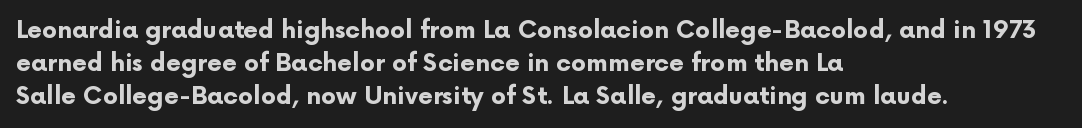
Q: Is the text bold? A: Yes.
Q: Is the text italic (slanted)? A: No, it is upright.
Q: Is the text underlined? A: No.
Q: How is the paragraph aligned? A: Left-aligned.
Q: Is the spacing between letters normal or unusually wide? A: Normal.
Q: Is the spacing between lines tight, normal or loose? A: Normal.
